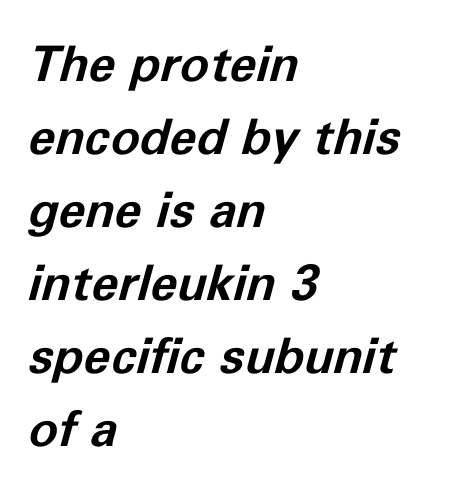
If you drew a ruler down the left edge, every line would touch it. Does the lettering tilt? It does — this is italic. Default kerning and tracking; the words read as compact shapes. Emphasis by weight is at full strength: bold. A clean baseline with only descenders dipping below it.
